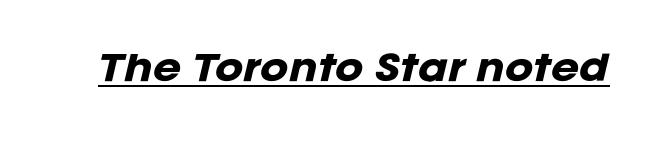
Q: Is the text bold? A: Yes.
Q: Is the text italic (slanted)? A: Yes, it leans right by about 12 degrees.
Q: Is the text underlined? A: Yes.
Q: Is the spacing between letters normal or unusually wide? A: Normal.
Q: Width (condensed, normal, or wide)? A: Normal.
Q: Stroke contrast? A: Low.
Q: x-height? A: Large.
Q: Monospaced? A: No.
